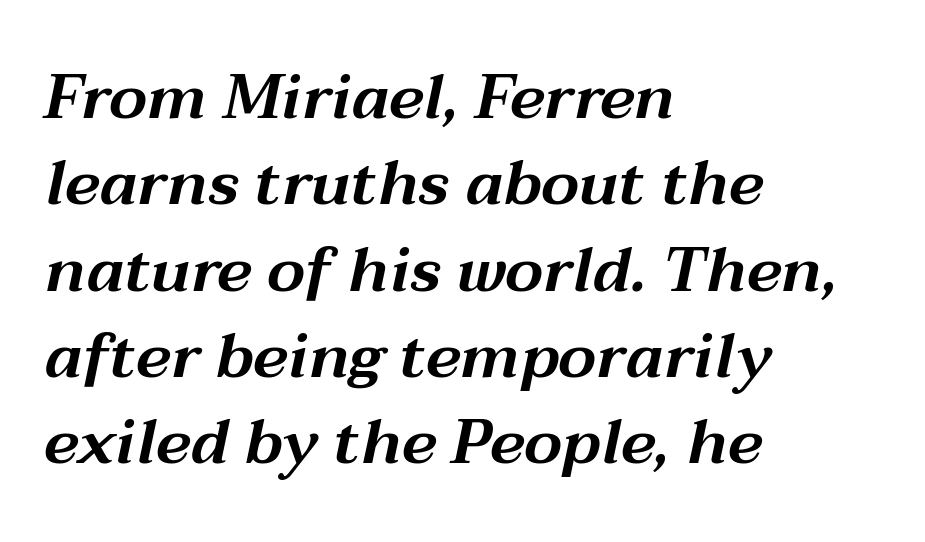
The gaps between neighbouring characters are ordinary and unremarkable. A student would call this left alignment; a typographer would say flush left, rag right. An italicized treatment has been applied to the whole sample. The passage shown is not underscored anywhere. The passage shown is typed in a proportional face where columns would drift.
